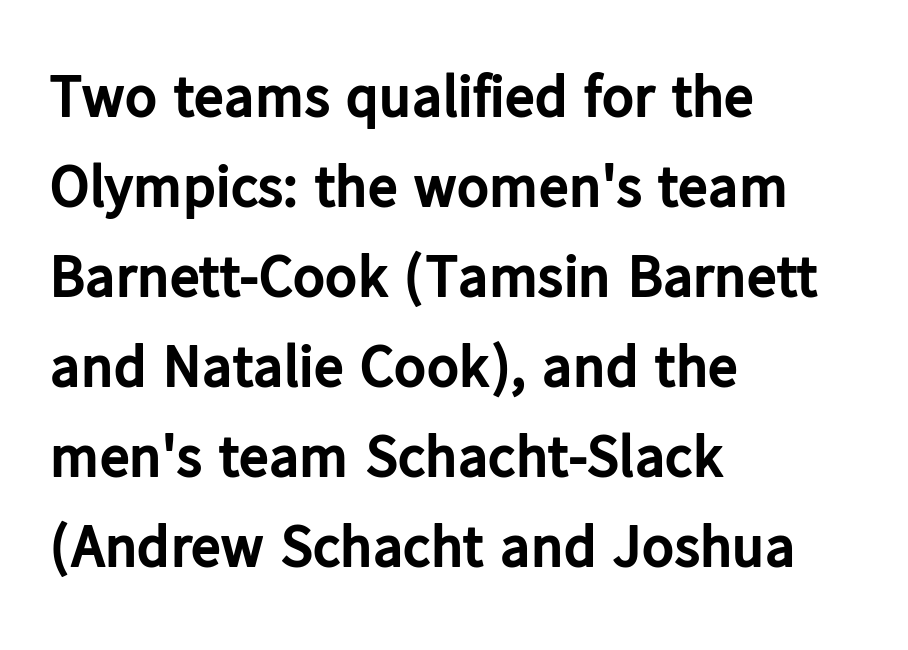
{"serif": "no", "italic": "no", "bold": "yes", "weight": "bold", "width": "normal", "stroke_contrast": "low", "x_height": "medium", "monospaced": "no", "underline": "no", "align": "left", "line_spacing": "normal", "line_spacing_ratio": 1.5, "letter_spacing": "normal", "letter_spacing_em": 0.0, "glyph_px": 60}
